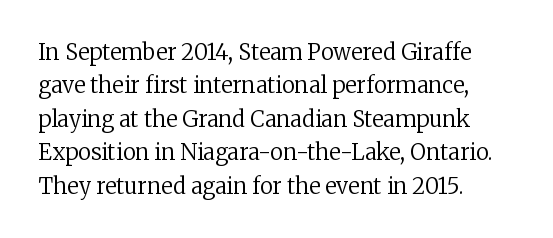
Summary of vertical rhythm: regular, with standard interline spacing. No extra ink here — the face is not bold. Quick note: not italic, upright. Horizontal alignment here is leftward, the default for most running prose.
